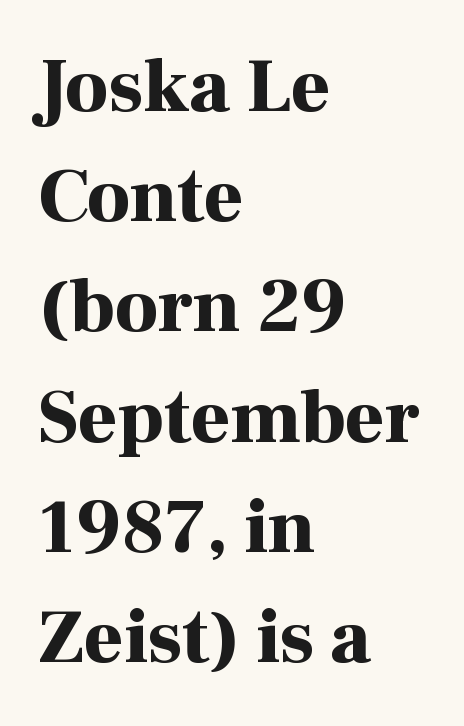
The image shows 76 px bold serif type, upright; set left-aligned, normal line spacing (1.45x), normal letter spacing, not underlined; high stroke contrast and a medium x-height.
